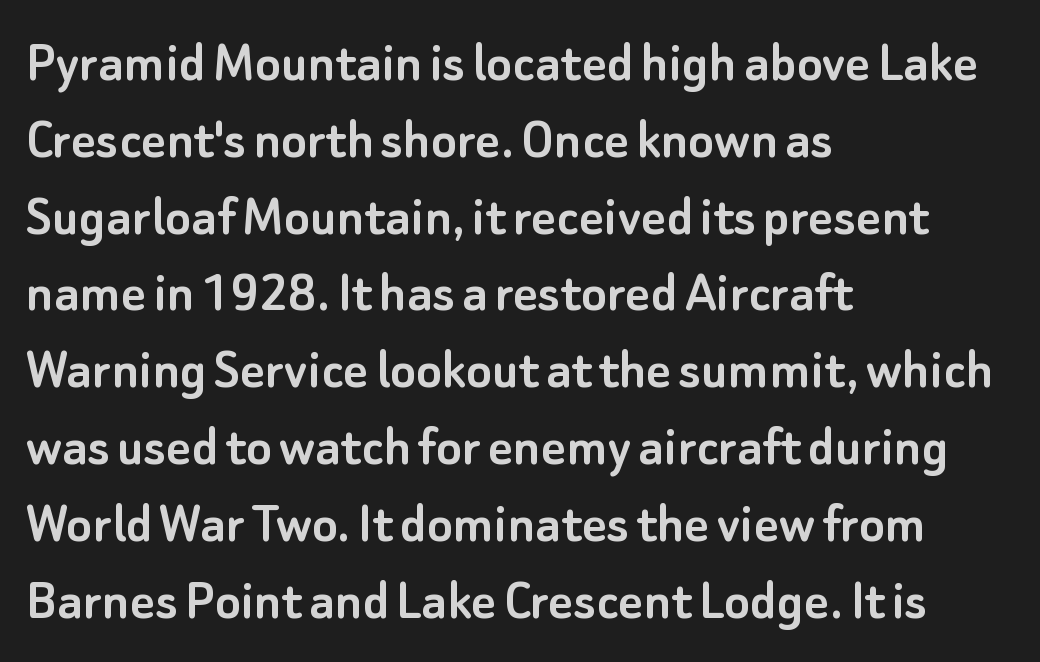
{"serif": "no", "italic": "no", "width": "normal", "stroke_contrast": "low", "x_height": "small", "monospaced": "no", "underline": "no", "align": "left", "line_spacing": "normal", "line_spacing_ratio": 1.28, "letter_spacing": "normal", "letter_spacing_em": 0.0, "glyph_px": 60}
